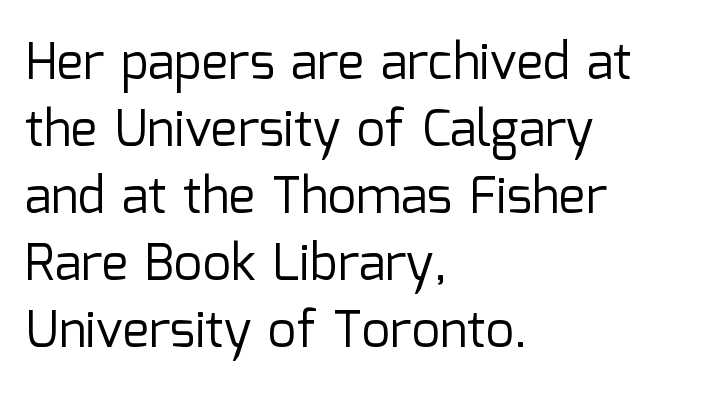
{"serif": "no", "italic": "no", "bold": "no", "weight": "regular", "width": "normal", "stroke_contrast": "low", "x_height": "medium", "monospaced": "no", "underline": "no", "align": "left", "line_spacing": "normal", "line_spacing_ratio": 1.34, "letter_spacing": "normal", "letter_spacing_em": 0.0, "glyph_px": 50}
